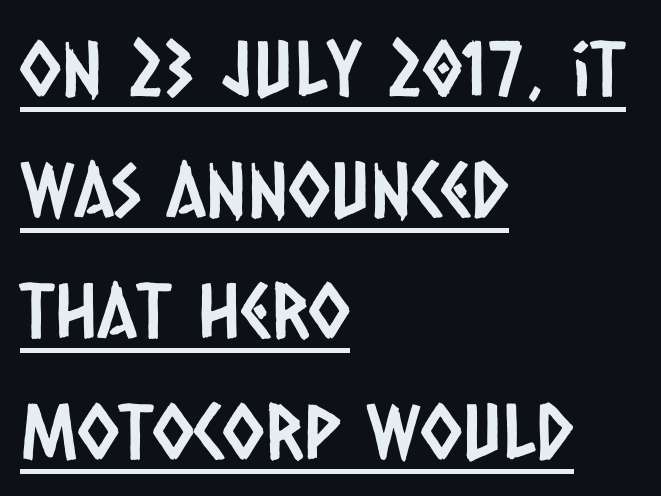
Q: Is the typeface a serif or a sans-serif typeface? A: Sans-serif.
Q: Is the text underlined? A: Yes.
Q: How is the paragraph aligned? A: Left-aligned.
Q: Is the spacing between letters normal or unusually wide? A: Normal.
Q: Is the spacing between lines tight, normal or loose? A: Normal.
Q: Width (condensed, normal, or wide)? A: Condensed.
Q: Stroke contrast? A: Low.
Q: x-height? A: Large.
Q: Monospaced? A: No.
